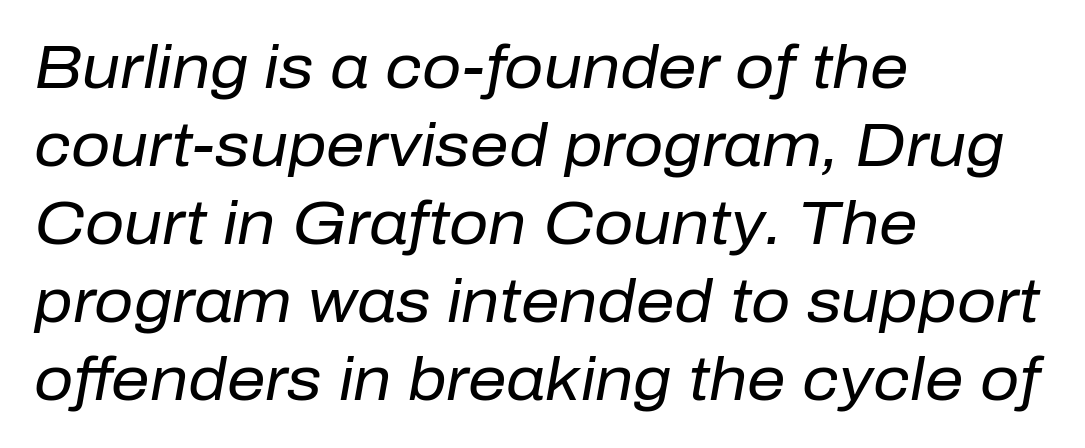
Each word holds together tightly as a unit, with standard inter-letter gaps. In terms of posture, this sample is oblique. One glance says typical: line gaps are just what's usual. Unbolded letterforms with no extra heft. Each line starts at the same left margin while the right side varies. Any mark beneath the type? The region is blank.
